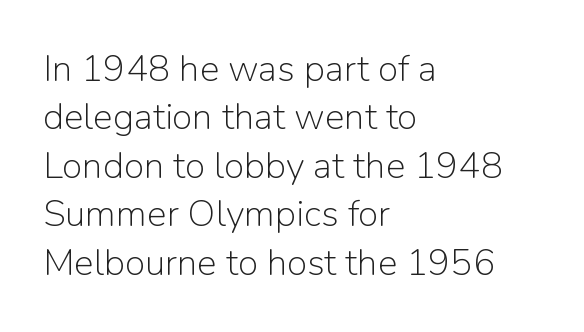
Q: Is the text bold? A: No.
Q: Is the text italic (slanted)? A: No, it is upright.
Q: Is the typeface a serif or a sans-serif typeface? A: Sans-serif.
Q: Is the text underlined? A: No.
Q: How is the paragraph aligned? A: Left-aligned.
Q: Is the spacing between letters normal or unusually wide? A: Normal.
Q: Is the spacing between lines tight, normal or loose? A: Normal.
Q: Width (condensed, normal, or wide)? A: Normal.
Q: Stroke contrast? A: Low.
Q: x-height? A: Medium.
Q: Monospaced? A: No.
